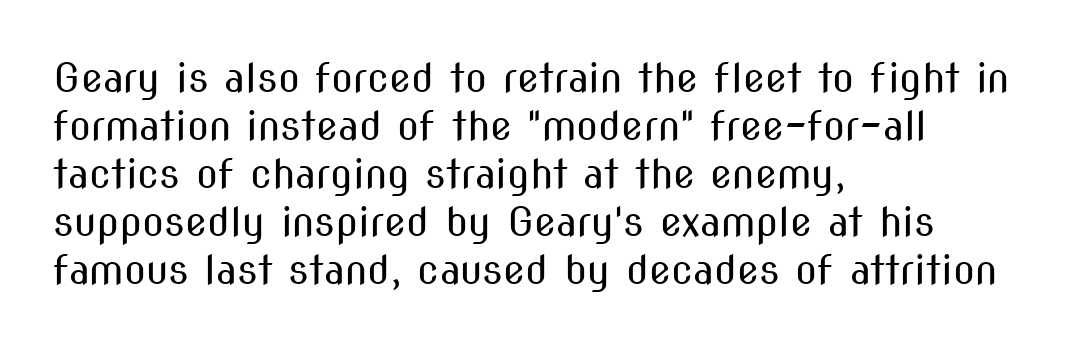
The image shows 40 px regular-weight, condensed sans-serif type, upright; set left-aligned, line spacing 1.2x, normal letter spacing, not underlined; medium stroke contrast and a medium x-height.
